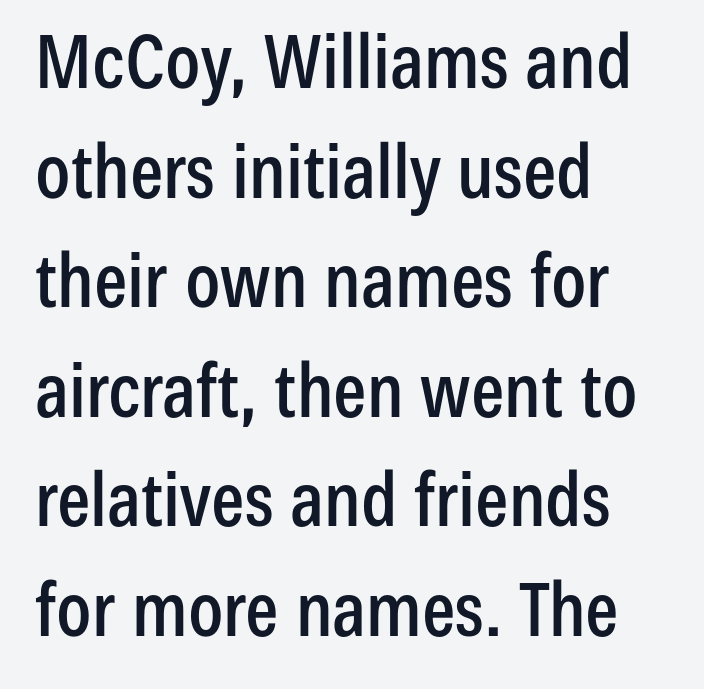
{"serif": "no", "italic": "no", "width": "condensed", "stroke_contrast": "low", "x_height": "medium", "monospaced": "no", "underline": "no", "align": "left", "line_spacing": "normal", "line_spacing_ratio": 1.48, "letter_spacing": "normal", "letter_spacing_em": 0.0, "glyph_px": 74}
